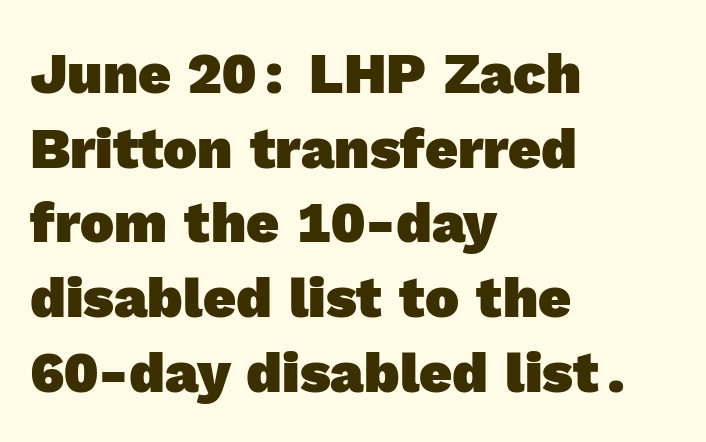
{"serif": "no", "bold": "yes", "weight": "heavy", "width": "normal", "x_height": "medium", "monospaced": "no", "underline": "no", "align": "left", "line_spacing": "normal", "line_spacing_ratio": 1.31, "letter_spacing": "normal", "letter_spacing_em": 0.0, "glyph_px": 57}
